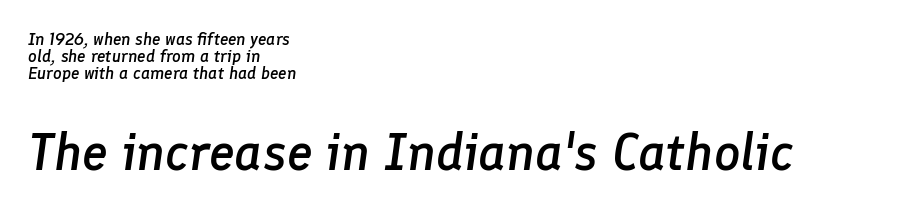
{"italic": "yes", "lean": "right", "slant_degrees": 8, "bold": "semi", "weight": "semibold", "width": "normal", "stroke_contrast": "low", "x_height": "medium", "monospaced": "no", "underline": "no", "align": "left", "line_spacing": "tight", "line_spacing_ratio": 0.99, "letter_spacing": "normal", "letter_spacing_em": 0.0, "larger_block": "second", "size_ratio": 3.06, "glyph_px": 52}
